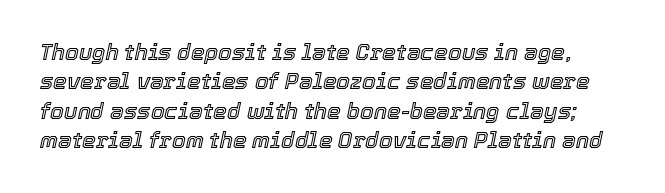
Q: Is the text italic (slanted)? A: Yes, it leans right by about 12 degrees.
Q: Is the text underlined? A: No.
Q: Is the spacing between letters normal or unusually wide? A: Normal.
Q: Is the spacing between lines tight, normal or loose? A: Normal.
